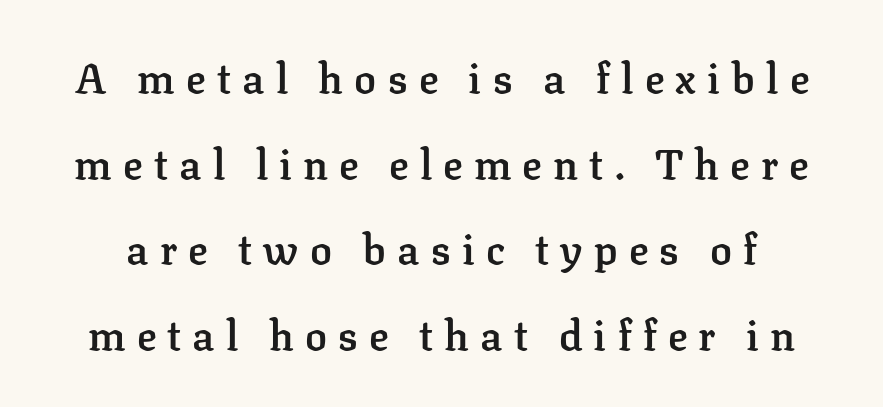
Airy leading. Words float on clear page, feet unadorned. A typesetter would mark this as roman, not italic. Here the designer chose a conventional face with non-uniform glyph widths.
